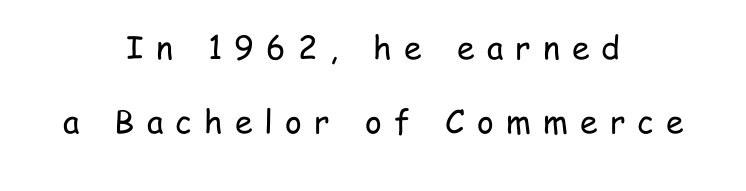
Q: Is the text bold? A: No.
Q: Is the text italic (slanted)? A: No, it is upright.
Q: Is the typeface a serif or a sans-serif typeface? A: Sans-serif.
Q: Is the text underlined? A: No.
Q: How is the paragraph aligned? A: Centered.
Q: Is the spacing between letters normal or unusually wide? A: Unusually wide.
Q: Is the spacing between lines tight, normal or loose? A: Loose.
Q: Width (condensed, normal, or wide)? A: Condensed.
Q: Stroke contrast? A: Low.
Q: x-height? A: Medium.
Q: Monospaced? A: No.
